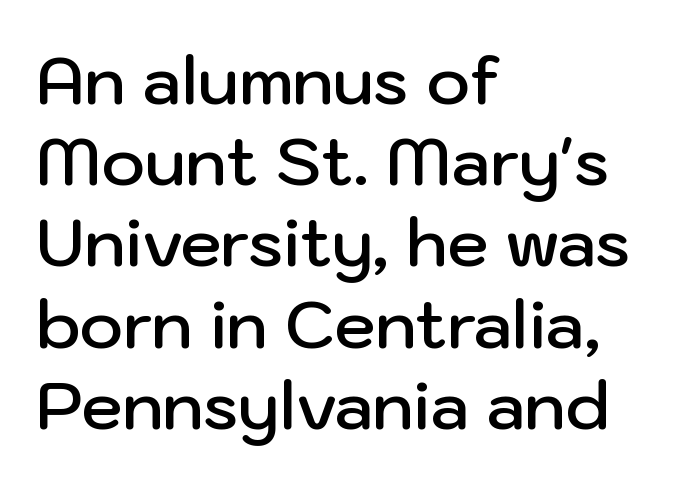
The passage shown is typed in a proportional face where columns would drift. The paragraph has a hard left edge and a soft right edge. Each word holds together tightly as a unit, with standard inter-letter gaps. This sample uses an upright cut, with every glyph sitting square on the baseline. Classification — sans serif. Unmarked baselines from the first word to the last.
